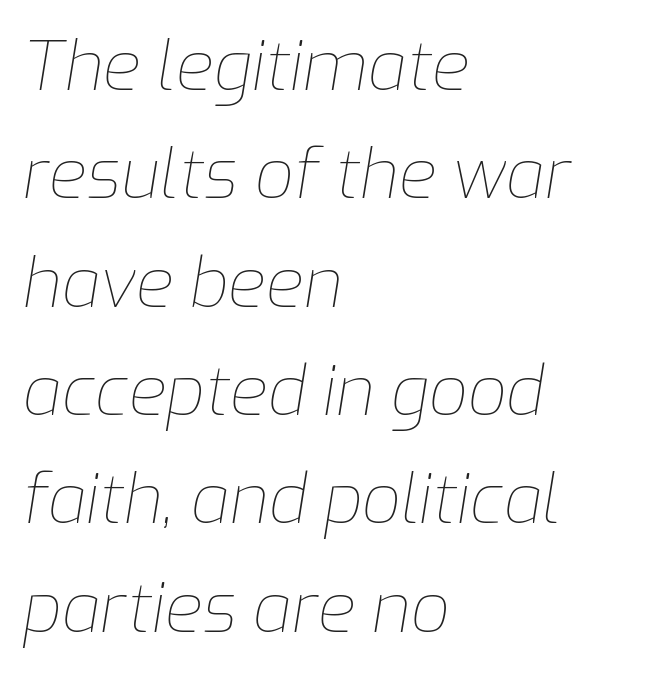
Q: Is the text bold? A: No.
Q: Is the text italic (slanted)? A: Yes, it leans right by about 9 degrees.
Q: Is the text underlined? A: No.
Q: How is the paragraph aligned? A: Left-aligned.
Q: Is the spacing between letters normal or unusually wide? A: Normal.
Q: Is the spacing between lines tight, normal or loose? A: Normal.
Q: Width (condensed, normal, or wide)? A: Normal.
Q: Stroke contrast? A: Low.
Q: x-height? A: Medium.
Q: Monospaced? A: No.
